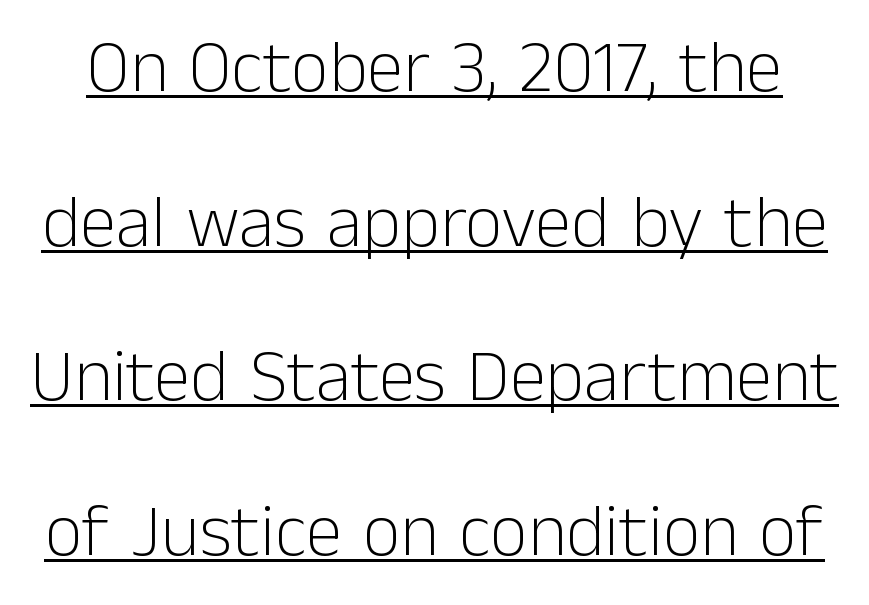
Q: Is the text bold? A: No.
Q: Is the text italic (slanted)? A: No, it is upright.
Q: Is the typeface a serif or a sans-serif typeface? A: Sans-serif.
Q: Is the text underlined? A: Yes.
Q: Is the spacing between letters normal or unusually wide? A: Normal.
Q: Is the spacing between lines tight, normal or loose? A: Loose.
Q: Width (condensed, normal, or wide)? A: Normal.
Q: Stroke contrast? A: Low.
Q: x-height? A: Medium.
Q: Monospaced? A: No.
